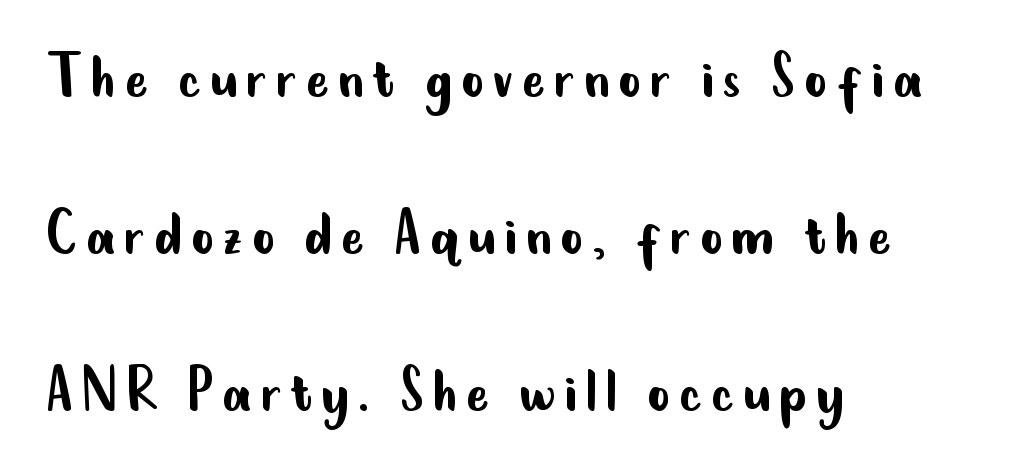
The image shows 70 px regular-weight, condensed sans-serif type, upright; set left-aligned, loose line spacing (2.24x), not underlined; low stroke contrast and a small x-height.
